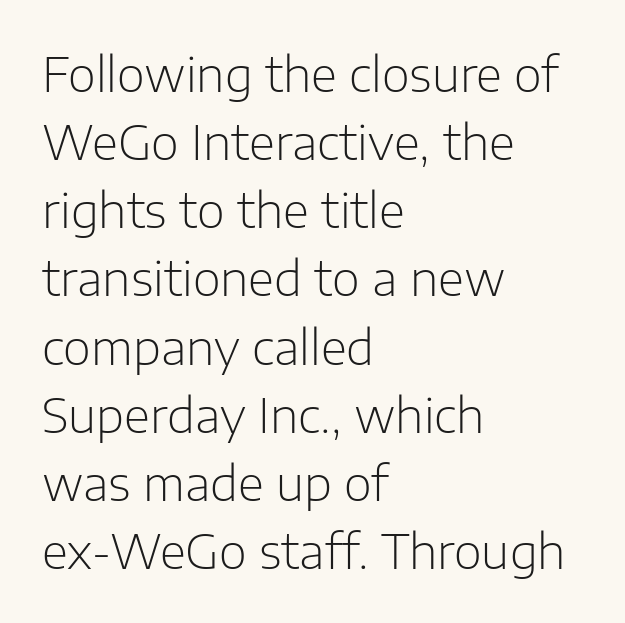
{"serif": "no", "italic": "no", "bold": "no", "weight": "light", "width": "normal", "stroke_contrast": "low", "x_height": "medium", "monospaced": "no", "underline": "no", "align": "left", "line_spacing": "normal", "line_spacing_ratio": 1.42, "letter_spacing": "normal", "letter_spacing_em": 0.0, "glyph_px": 48}
